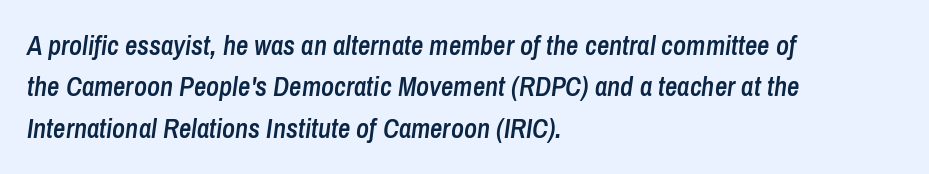
{"italic": "yes", "lean": "right", "slant_degrees": 8, "bold": "semi", "underline": "no", "align": "left", "line_spacing": "normal", "line_spacing_ratio": 1.53, "letter_spacing": "normal", "letter_spacing_em": 0.0, "glyph_px": 27}
